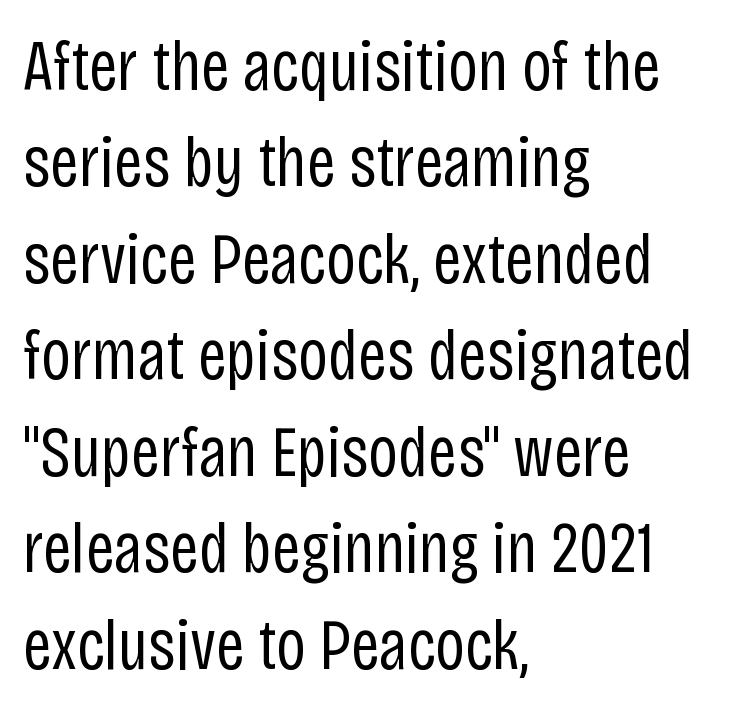
The image shows 72 px regular-weight, condensed sans-serif type, upright; set left-aligned, normal line spacing (1.34x), normal letter spacing, not underlined; low stroke contrast and a large x-height.
